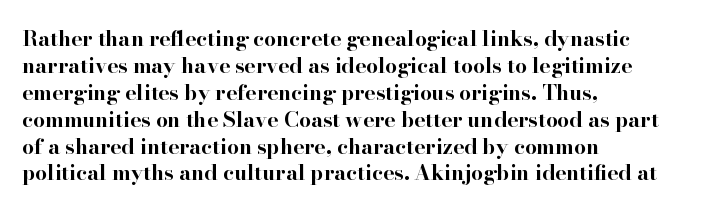
The image shows 21 px bold type, upright; set left-aligned, normal line spacing (1.28x), normal letter spacing, not underlined.
